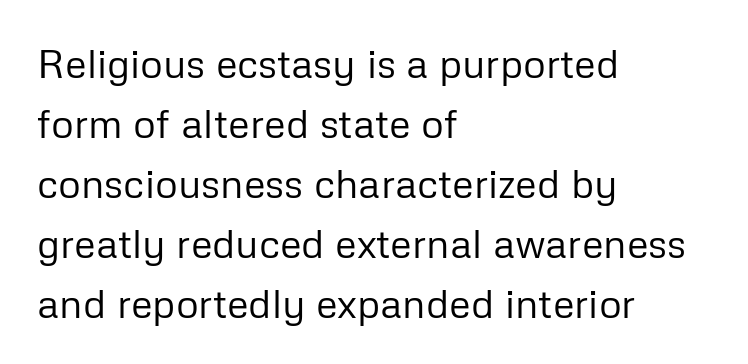
This sample has the flowing, uneven cadence of proportional lettering. Look at the bottom of the vertical strokes: they stop flat, with no serifs. Check the space under the baseline: it is left empty. Tracking value appears to be zero — textbook default spacing. Tall strokes in this sample are plumb rather than angled.
